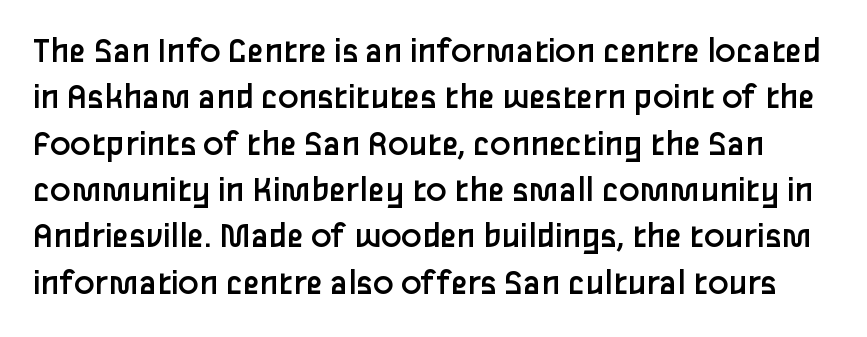
The image shows 38 px regular-weight sans-serif type, upright; set line spacing 1.22x, normal letter spacing, not underlined; low stroke contrast and a medium x-height.
